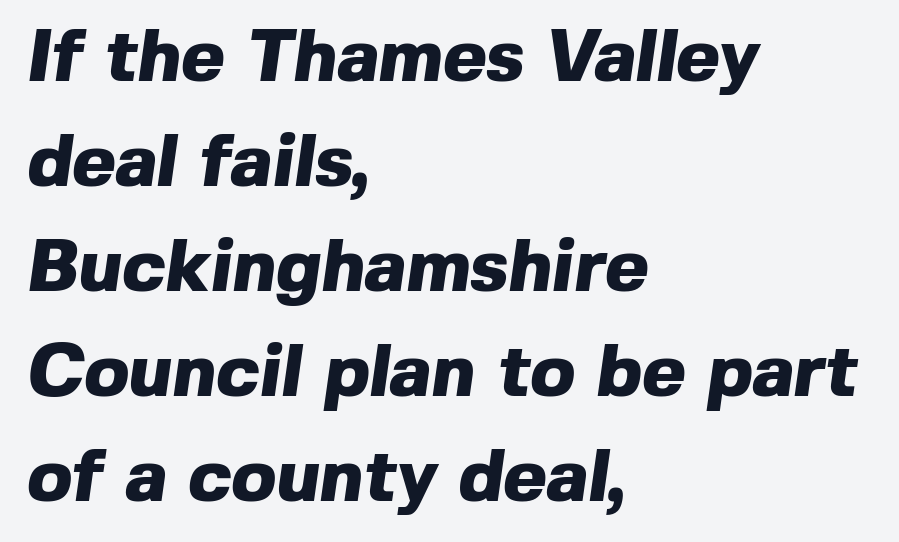
Q: Is the text bold? A: Yes.
Q: Is the typeface a serif or a sans-serif typeface? A: Sans-serif.
Q: Is the text underlined? A: No.
Q: How is the paragraph aligned? A: Left-aligned.
Q: Is the spacing between letters normal or unusually wide? A: Normal.
Q: Is the spacing between lines tight, normal or loose? A: Normal.
Q: Width (condensed, normal, or wide)? A: Normal.
Q: x-height? A: Medium.
Q: Monospaced? A: No.
